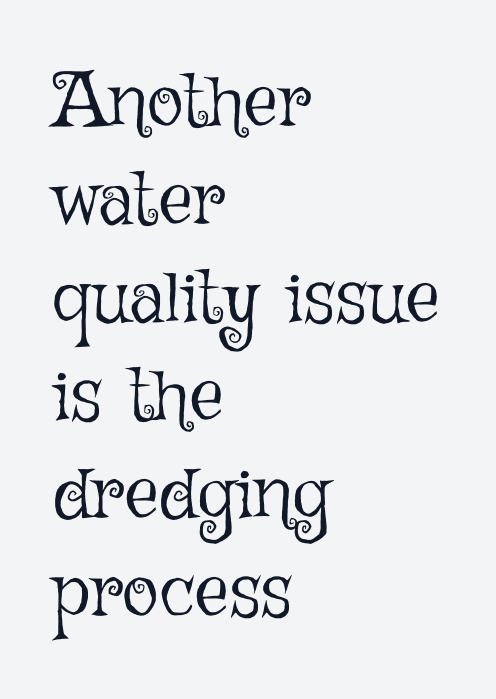
Q: Is the text bold? A: No.
Q: Is the text italic (slanted)? A: No, it is upright.
Q: Is the text underlined? A: No.
Q: How is the paragraph aligned? A: Left-aligned.
Q: Is the spacing between letters normal or unusually wide? A: Normal.
Q: Is the spacing between lines tight, normal or loose? A: Normal.
Q: Width (condensed, normal, or wide)? A: Normal.
Q: Stroke contrast? A: Low.
Q: x-height? A: Medium.
Q: Monospaced? A: No.
